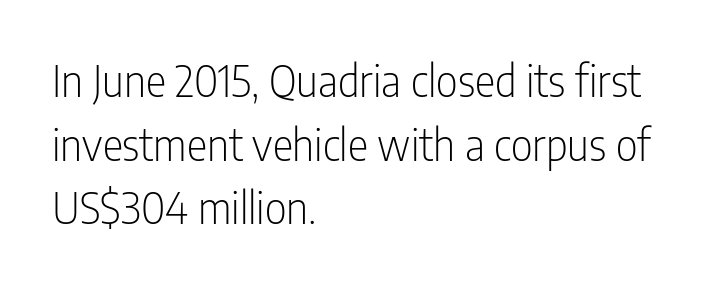
The specimen reads as upright at a glance. Each word holds together tightly as a unit, with standard inter-letter gaps. Stems and bowls with no extra thickness — not bold. Normally led — the rows are evenly, conventionally spaced. Lines of text with bare space underneath. Does the copy run flush right? No — it runs flush left.
